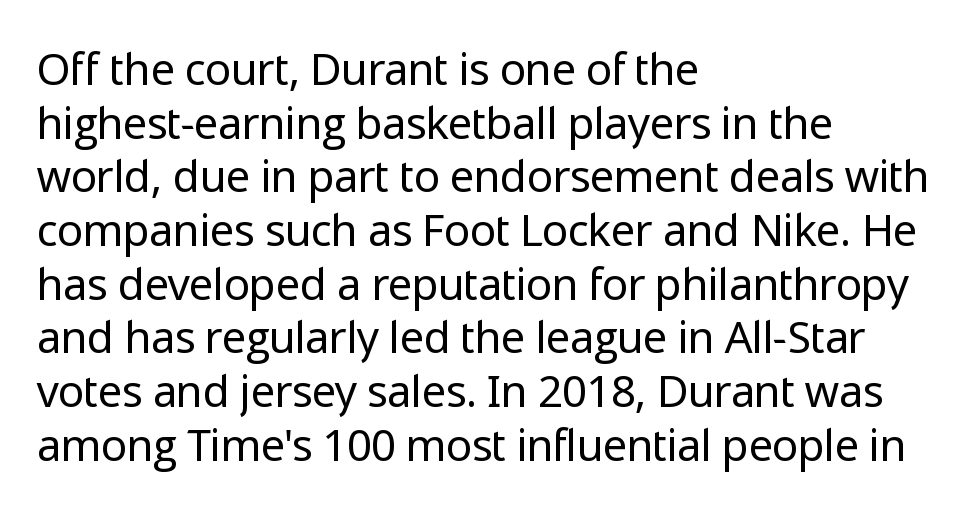
Q: Is the text bold? A: No.
Q: Is the text italic (slanted)? A: No, it is upright.
Q: Is the typeface a serif or a sans-serif typeface? A: Sans-serif.
Q: Is the text underlined? A: No.
Q: How is the paragraph aligned? A: Left-aligned.
Q: Is the spacing between letters normal or unusually wide? A: Normal.
Q: Width (condensed, normal, or wide)? A: Normal.
Q: Stroke contrast? A: Low.
Q: x-height? A: Medium.
Q: Monospaced? A: No.
